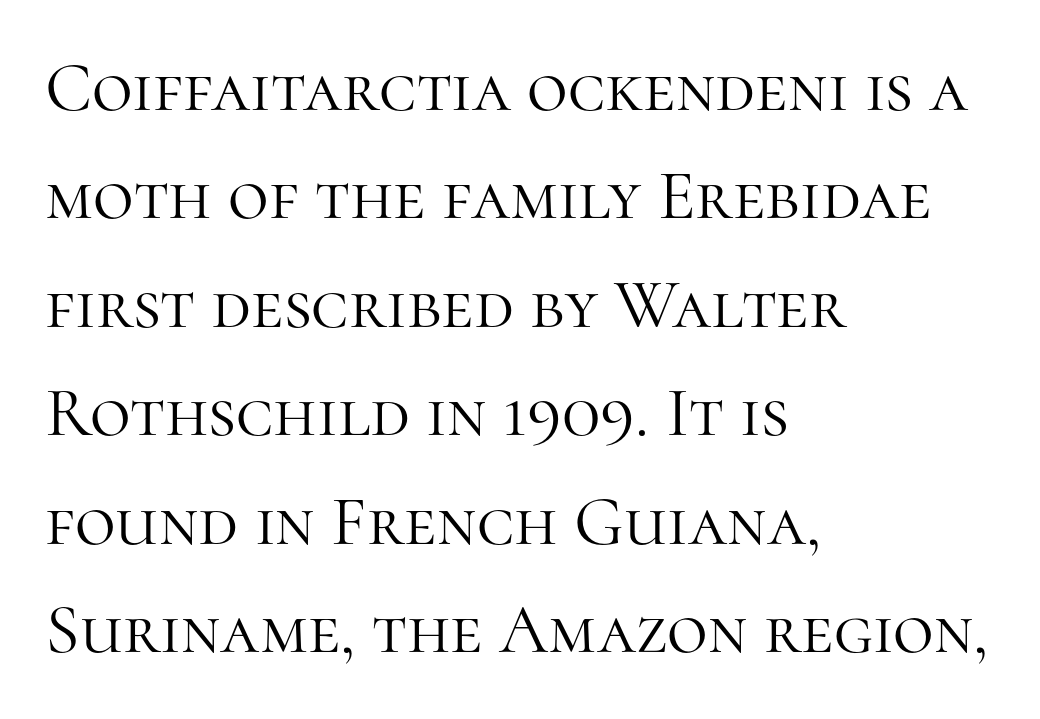
Spacing verdict: proportional, widths tailored to each character. The space between consecutive lines is moderate. Underlining? Definitely not there. Is the stroke heavy? The answer is a plain regular-or-lighter. Which margin do the lines hug? The left one — the right edge is uneven. This is the regular roman posture of the typeface.
